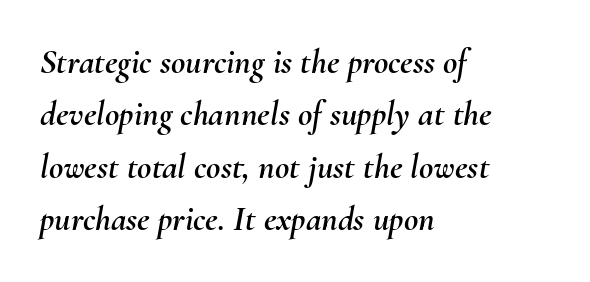
Q: Is the text italic (slanted)? A: Yes, it leans right by about 10 degrees.
Q: Is the text underlined? A: No.
Q: How is the paragraph aligned? A: Left-aligned.
Q: Is the spacing between letters normal or unusually wide? A: Normal.
Q: Is the spacing between lines tight, normal or loose? A: Normal.
Q: Width (condensed, normal, or wide)? A: Normal.
Q: Stroke contrast? A: Medium.
Q: x-height? A: Small.
Q: Monospaced? A: No.
